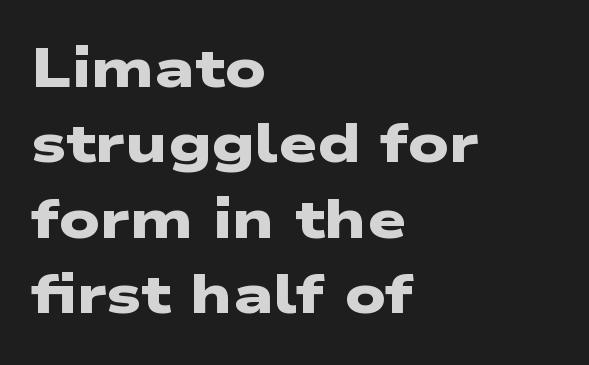
You could not count columns in this text — the font is proportionally spaced. The typeface chosen for these lines omits serifs. Tracking here is standard; glyphs follow each other at the usual distance. Successive baselines arrive at the customary interval. Pretty heavy lettering here — definitely bold.
